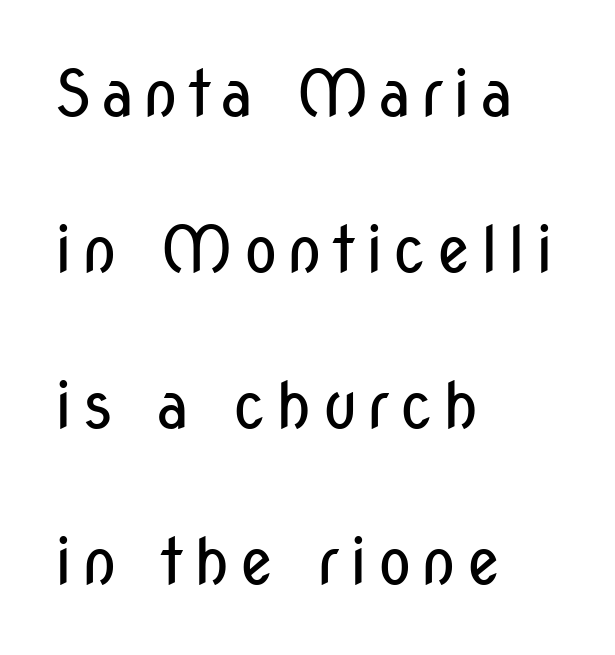
Q: Is the text bold? A: No.
Q: Is the text italic (slanted)? A: No, it is upright.
Q: Is the typeface a serif or a sans-serif typeface? A: Sans-serif.
Q: Is the text underlined? A: No.
Q: How is the paragraph aligned? A: Left-aligned.
Q: Is the spacing between lines tight, normal or loose? A: Loose.
Q: Width (condensed, normal, or wide)? A: Condensed.
Q: Stroke contrast? A: Low.
Q: x-height? A: Medium.
Q: Monospaced? A: No.
